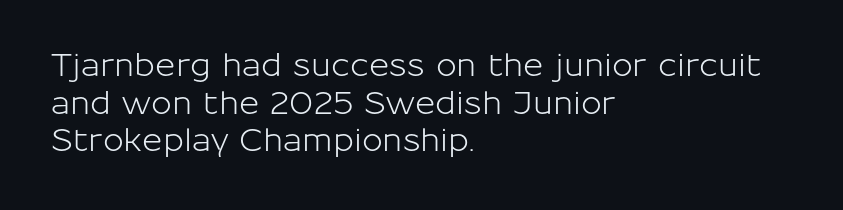
{"serif": "no", "italic": "no", "width": "normal", "stroke_contrast": "low", "x_height": "medium", "monospaced": "no", "underline": "no", "align": "left", "line_spacing_ratio": 1.21, "letter_spacing": "normal", "letter_spacing_em": 0.0, "glyph_px": 31}
